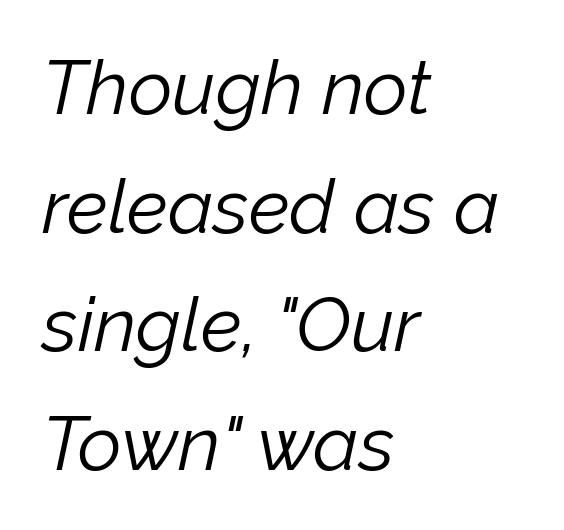
The image shows 76 px light type, italic (leaning right); set left-aligned, normal line spacing (1.56x), normal letter spacing, not underlined; low stroke contrast and a medium x-height.
